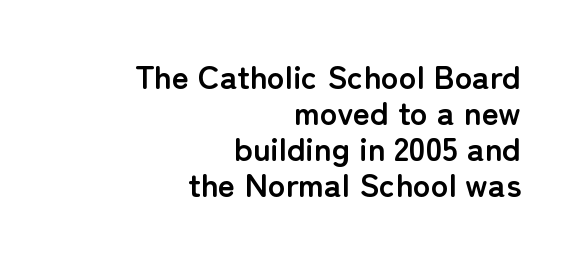
Q: Is the text bold? A: Yes.
Q: Is the text italic (slanted)? A: No, it is upright.
Q: Is the typeface a serif or a sans-serif typeface? A: Sans-serif.
Q: Is the text underlined? A: No.
Q: How is the paragraph aligned? A: Right-aligned.
Q: Is the spacing between letters normal or unusually wide? A: Normal.
Q: Is the spacing between lines tight, normal or loose? A: Tight.
Q: Width (condensed, normal, or wide)? A: Normal.
Q: Stroke contrast? A: Low.
Q: x-height? A: Medium.
Q: Monospaced? A: No.
